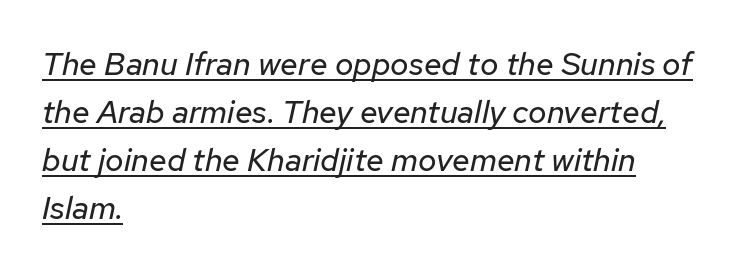
Q: Is the text bold? A: No.
Q: Is the text italic (slanted)? A: Yes, it leans right by about 12 degrees.
Q: Is the text underlined? A: Yes.
Q: How is the paragraph aligned? A: Left-aligned.
Q: Is the spacing between letters normal or unusually wide? A: Normal.
Q: Is the spacing between lines tight, normal or loose? A: Normal.
Q: Width (condensed, normal, or wide)? A: Normal.
Q: Stroke contrast? A: Low.
Q: x-height? A: Medium.
Q: Monospaced? A: No.
